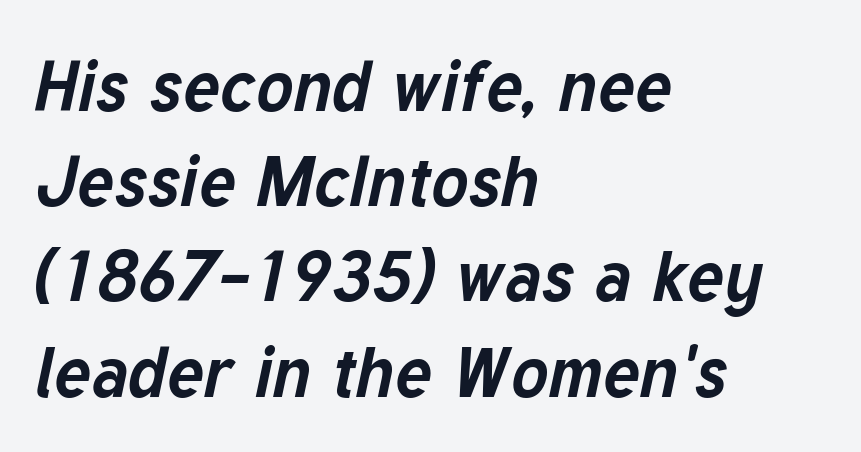
{"italic": "yes", "lean": "right", "slant_degrees": 12, "bold": "yes", "weight": "bold", "width": "normal", "stroke_contrast": "low", "x_height": "medium", "monospaced": "no", "underline": "no", "align": "left", "line_spacing": "normal", "line_spacing_ratio": 1.36, "letter_spacing": "normal", "letter_spacing_em": 0.0, "glyph_px": 70}
